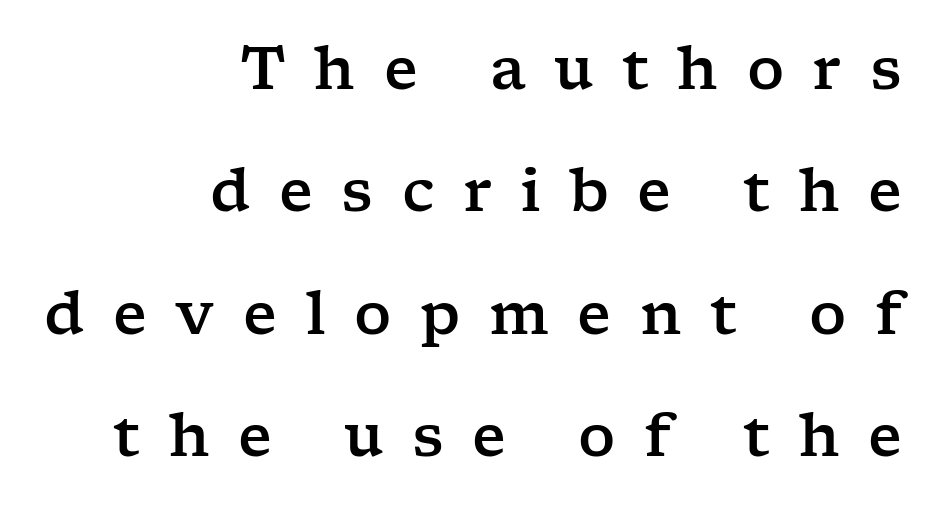
Q: Is the text italic (slanted)? A: No, it is upright.
Q: Is the typeface a serif or a sans-serif typeface? A: Serif.
Q: Is the text underlined? A: No.
Q: How is the paragraph aligned? A: Right-aligned.
Q: Is the spacing between letters normal or unusually wide? A: Unusually wide.
Q: Is the spacing between lines tight, normal or loose? A: Loose.
Q: Width (condensed, normal, or wide)? A: Wide.
Q: Stroke contrast? A: Low.
Q: x-height? A: Medium.
Q: Monospaced? A: No.
